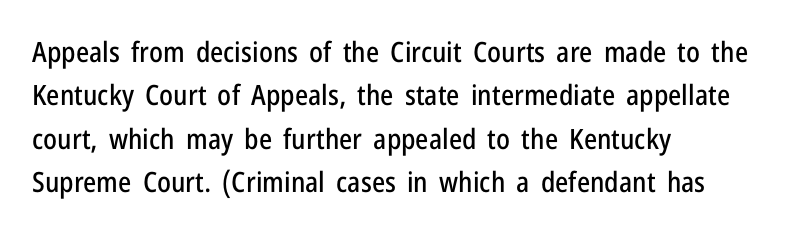
The image shows 28 px condensed sans-serif type, upright; set left-aligned, normal line spacing (1.55x), normal letter spacing, not underlined; low stroke contrast and a medium x-height.
